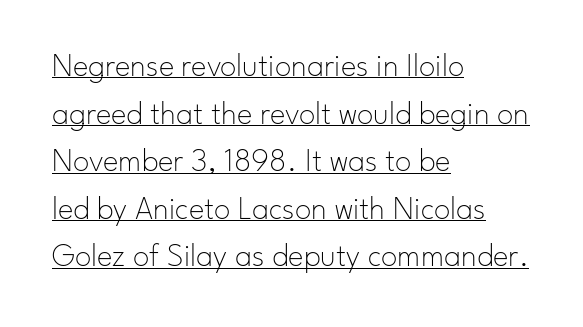
Q: Is the text bold? A: No.
Q: Is the text italic (slanted)? A: No, it is upright.
Q: Is the typeface a serif or a sans-serif typeface? A: Sans-serif.
Q: Is the text underlined? A: Yes.
Q: How is the paragraph aligned? A: Left-aligned.
Q: Is the spacing between letters normal or unusually wide? A: Normal.
Q: Is the spacing between lines tight, normal or loose? A: Normal.
Q: Width (condensed, normal, or wide)? A: Normal.
Q: Stroke contrast? A: Low.
Q: x-height? A: Small.
Q: Monospaced? A: No.
